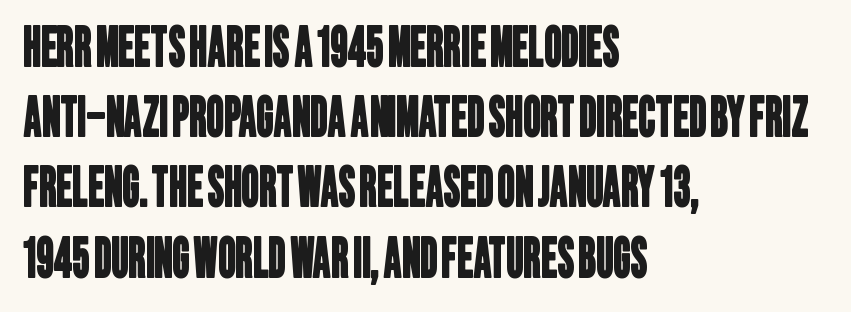
The image shows 54 px condensed sans-serif type; set left-aligned, normal line spacing (1.3x), normal letter spacing, not underlined; low stroke contrast and a large x-height.
